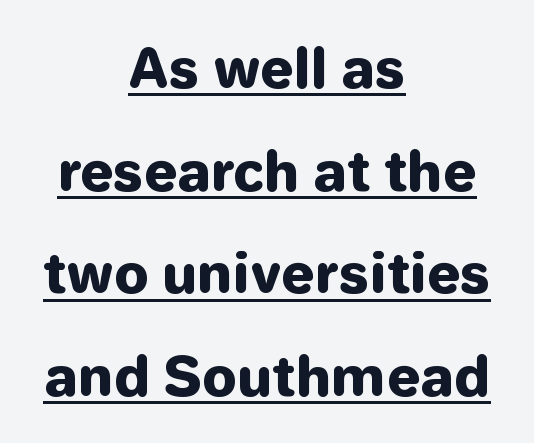
{"serif": "no", "italic": "no", "bold": "yes", "weight": "heavy", "width": "normal", "stroke_contrast": "low", "x_height": "medium", "monospaced": "no", "underline": "yes", "align": "center", "line_spacing": "loose", "line_spacing_ratio": 1.9, "letter_spacing": "normal", "letter_spacing_em": 0.0, "glyph_px": 54}
